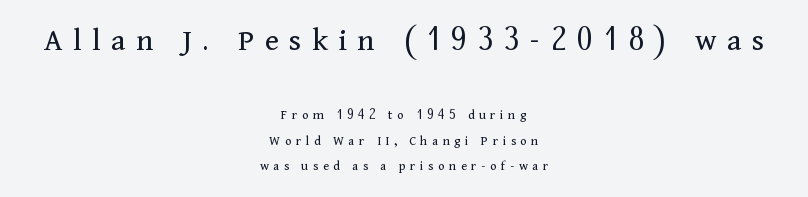
{"serif": "yes", "italic": "no", "bold": "no", "weight": "regular", "width": "normal", "stroke_contrast": "medium", "x_height": "medium", "monospaced": "no", "underline": "no", "align": "center", "line_spacing_ratio": 1.79, "letter_spacing": "wide", "letter_spacing_em": 0.32, "larger_block": "first", "size_ratio": 2.36, "glyph_px": 33}
